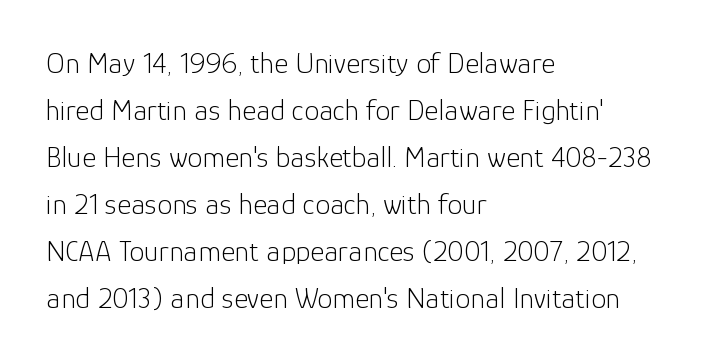
Q: Is the text bold? A: No.
Q: Is the text italic (slanted)? A: No, it is upright.
Q: Is the typeface a serif or a sans-serif typeface? A: Sans-serif.
Q: Is the text underlined? A: No.
Q: How is the paragraph aligned? A: Left-aligned.
Q: Is the spacing between letters normal or unusually wide? A: Normal.
Q: Is the spacing between lines tight, normal or loose? A: Normal.
Q: Width (condensed, normal, or wide)? A: Normal.
Q: Stroke contrast? A: Low.
Q: x-height? A: Medium.
Q: Monospaced? A: No.
